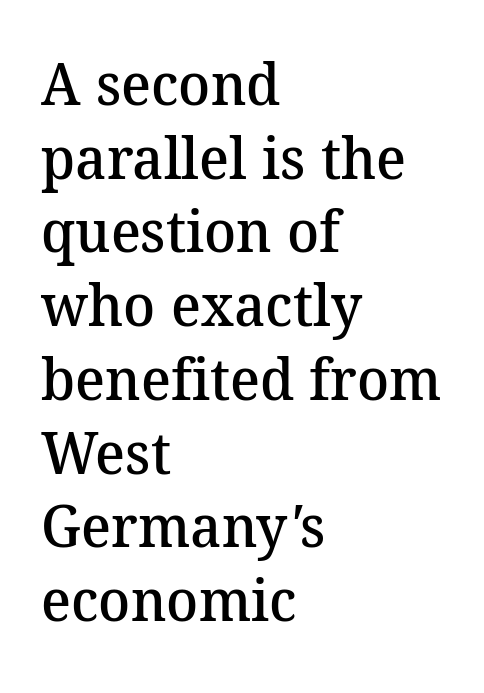
The image shows 59 px semibold serif type; set left-aligned, normal line spacing (1.25x), normal letter spacing, not underlined; medium stroke contrast and a medium x-height.
